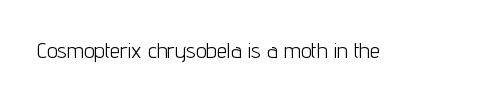
Q: Is the text bold? A: No.
Q: Is the text italic (slanted)? A: No, it is upright.
Q: Is the text underlined? A: No.
Q: Is the spacing between letters normal or unusually wide? A: Normal.
